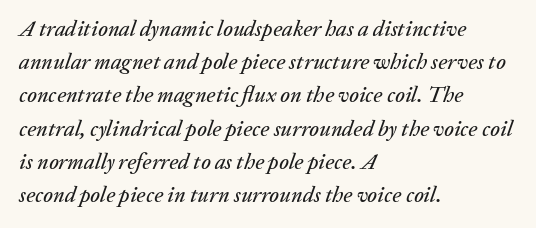
Look at the tracking — it's just the regular setting, nothing added. In terms of leading, this rendering sits right in the middle. A classic flush-left, rag-right setting is used for this passage. Check the space under the baseline: it is left empty. The glyphs look as if they've been sheared to an angle.
